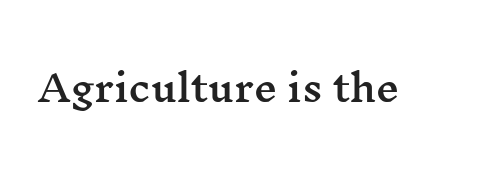
Q: Is the text italic (slanted)? A: No, it is upright.
Q: Is the typeface a serif or a sans-serif typeface? A: Serif.
Q: Is the text underlined? A: No.
Q: Is the spacing between letters normal or unusually wide? A: Normal.
Q: Width (condensed, normal, or wide)? A: Wide.
Q: Stroke contrast? A: Medium.
Q: x-height? A: Medium.
Q: Monospaced? A: No.
